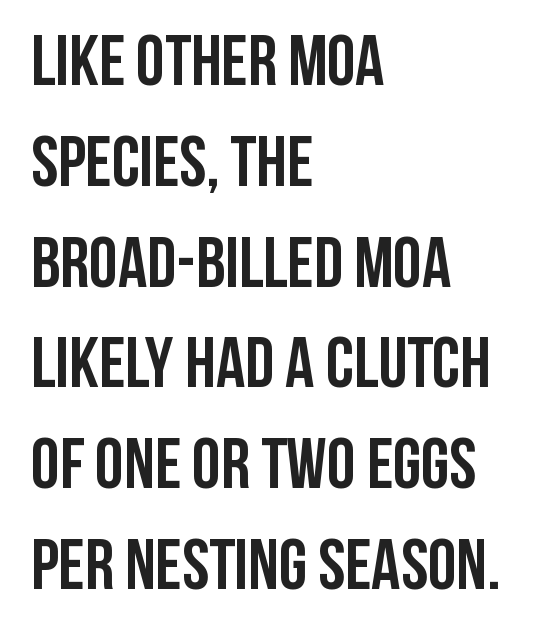
Q: Is the text bold? A: Yes.
Q: Is the text italic (slanted)? A: No, it is upright.
Q: Is the typeface a serif or a sans-serif typeface? A: Sans-serif.
Q: Is the text underlined? A: No.
Q: How is the paragraph aligned? A: Left-aligned.
Q: Is the spacing between letters normal or unusually wide? A: Normal.
Q: Is the spacing between lines tight, normal or loose? A: Normal.
Q: Width (condensed, normal, or wide)? A: Condensed.
Q: Stroke contrast? A: Low.
Q: x-height? A: Large.
Q: Monospaced? A: No.
